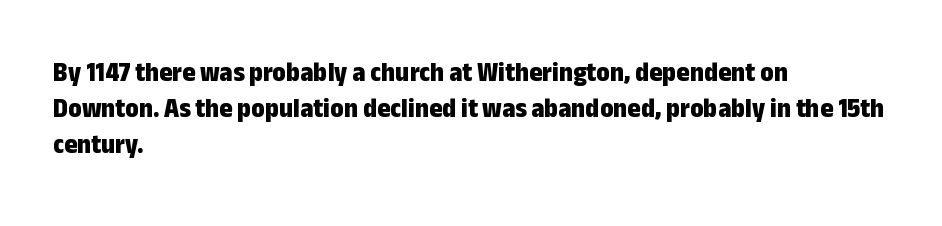
Q: Is the text bold? A: Yes.
Q: Is the text italic (slanted)? A: No, it is upright.
Q: Is the typeface a serif or a sans-serif typeface? A: Sans-serif.
Q: Is the text underlined? A: No.
Q: How is the paragraph aligned? A: Left-aligned.
Q: Is the spacing between letters normal or unusually wide? A: Normal.
Q: Is the spacing between lines tight, normal or loose? A: Normal.
Q: Width (condensed, normal, or wide)? A: Condensed.
Q: Stroke contrast? A: Low.
Q: x-height? A: Medium.
Q: Monospaced? A: No.
